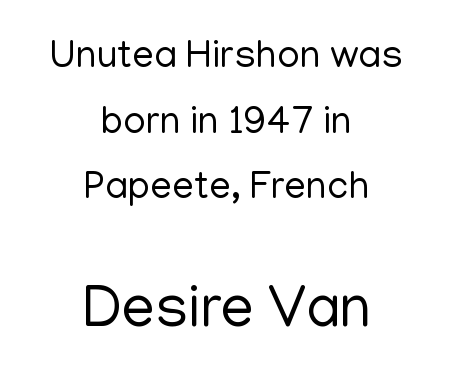
Q: Is the text bold? A: No.
Q: Is the text italic (slanted)? A: No, it is upright.
Q: Is the typeface a serif or a sans-serif typeface? A: Sans-serif.
Q: Is the text underlined? A: No.
Q: How is the paragraph aligned? A: Centered.
Q: Is the spacing between letters normal or unusually wide? A: Normal.
Q: Is the spacing between lines tight, normal or loose? A: Normal.
Q: Which block of text is set in a larger size, the first (top) or the second (bottom)? A: The second (bottom) one.
Q: Width (condensed, normal, or wide)? A: Normal.
Q: Stroke contrast? A: Low.
Q: x-height? A: Medium.
Q: Monospaced? A: No.
